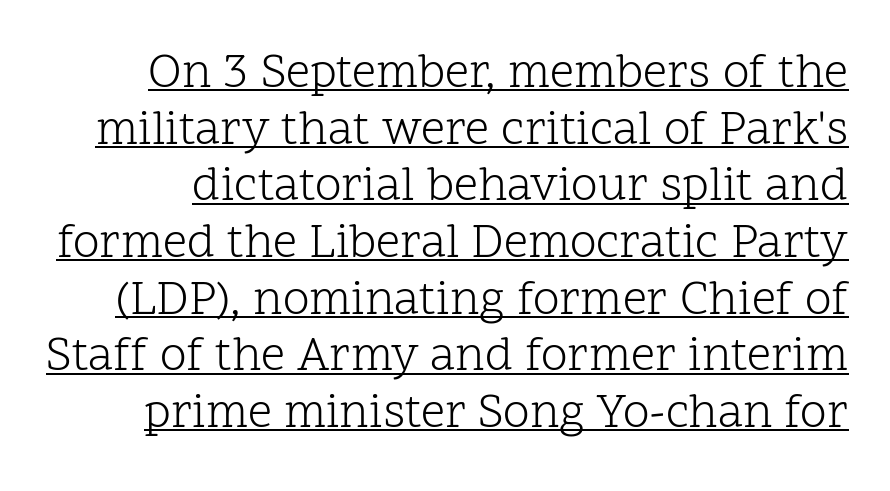
Check where the strokes stop: tiny serifs finish them off. On a weight scale, this lands at 450 or below. Quick note: underline on. Do the characters align in a grid? No, the font is proportional.
